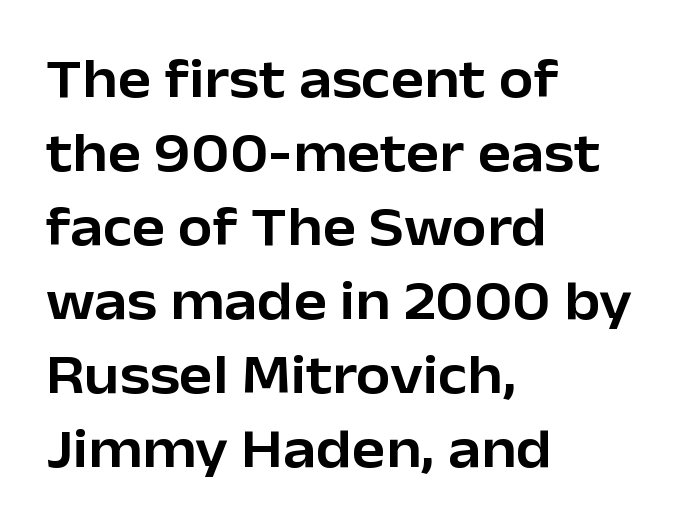
Q: Is the text italic (slanted)? A: No, it is upright.
Q: Is the typeface a serif or a sans-serif typeface? A: Sans-serif.
Q: Is the text underlined? A: No.
Q: How is the paragraph aligned? A: Left-aligned.
Q: Is the spacing between letters normal or unusually wide? A: Normal.
Q: Is the spacing between lines tight, normal or loose? A: Normal.
Q: Width (condensed, normal, or wide)? A: Normal.
Q: Stroke contrast? A: Low.
Q: x-height? A: Medium.
Q: Monospaced? A: No.
